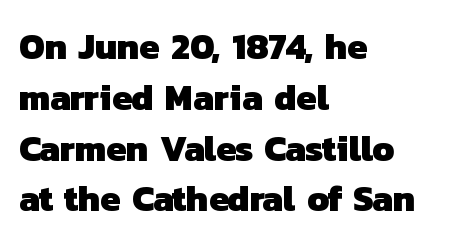
{"serif": "no", "bold": "yes", "weight": "heavy", "width": "normal", "stroke_contrast": "low", "x_height": "medium", "monospaced": "no", "underline": "no", "align": "left", "line_spacing": "normal", "line_spacing_ratio": 1.41, "letter_spacing": "normal", "letter_spacing_em": 0.0, "glyph_px": 36}
